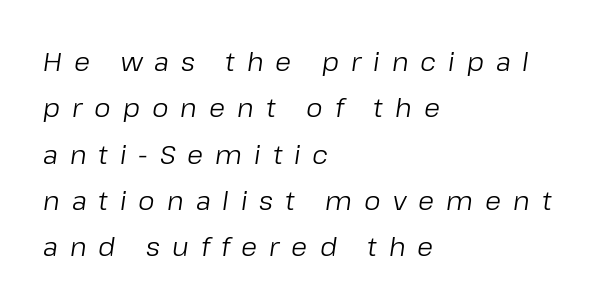
The string is rendered with underlining switched off. No extra ink here — the face is not bold. The text carries the slant typical of an italic or oblique font. Is the letter spacing exaggerated? Yes — the characters are pushed far apart. The passage is arranged the way most books set body copy — flush left.
